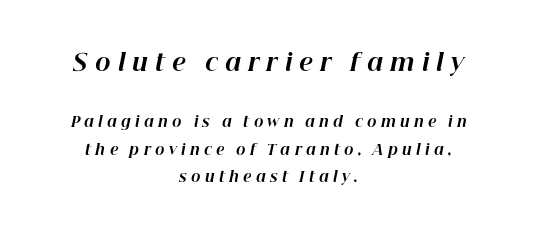
Q: Is the text bold? A: Yes.
Q: Is the text italic (slanted)? A: Yes, it leans right by about 12 degrees.
Q: Is the text underlined? A: No.
Q: How is the paragraph aligned? A: Centered.
Q: Is the spacing between letters normal or unusually wide? A: Unusually wide.
Q: Is the spacing between lines tight, normal or loose? A: Loose.
Q: Which block of text is set in a larger size, the first (top) or the second (bottom)? A: The first (top) one.
